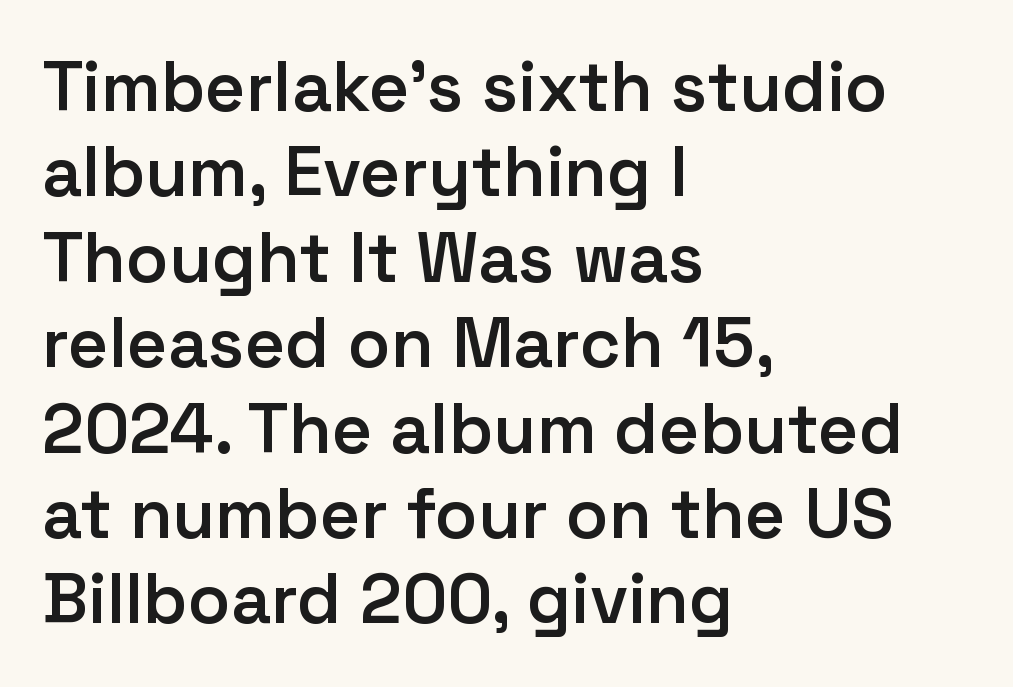
{"serif": "no", "italic": "no", "bold": "semi", "weight": "semibold", "width": "normal", "stroke_contrast": "low", "x_height": "medium", "monospaced": "no", "underline": "no", "align": "left", "line_spacing_ratio": 1.22, "letter_spacing": "normal", "letter_spacing_em": 0.0, "glyph_px": 70}
